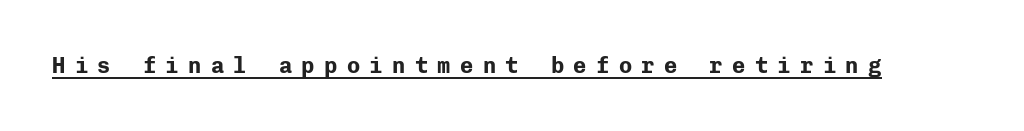
Beneath each row of characters lies a ruled line. Strong, thick strokes mark this as bold type. These lines have a slow, spaced-out rhythm from letter to letter. The typography opts for an upright posture over an oblique one.
